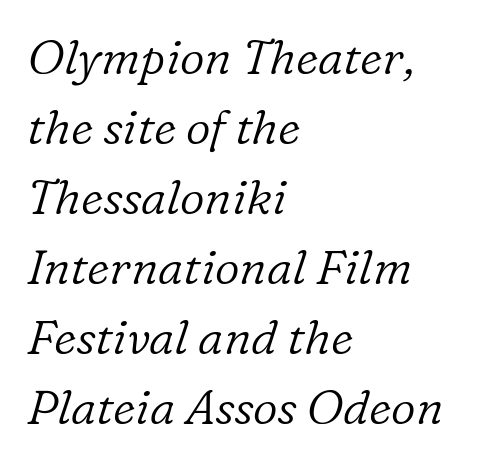
The image shows 48 px light serif type, italic (leaning right); set left-aligned, normal line spacing (1.46x), normal letter spacing, not underlined; low stroke contrast and a medium x-height.
